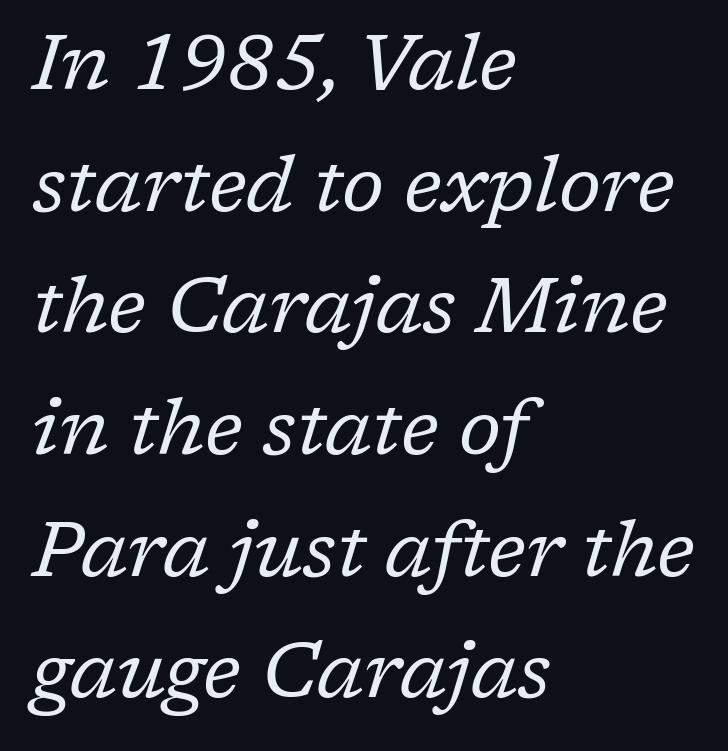
Alignment: flush left. These lines are rendered in a variable-pitch font. Observe the serifs anchoring each vertical stroke in this sample. The type is set solid horizontally, with unmodified tracking. Each stroke keeps to a modest, everyday thickness or less.
